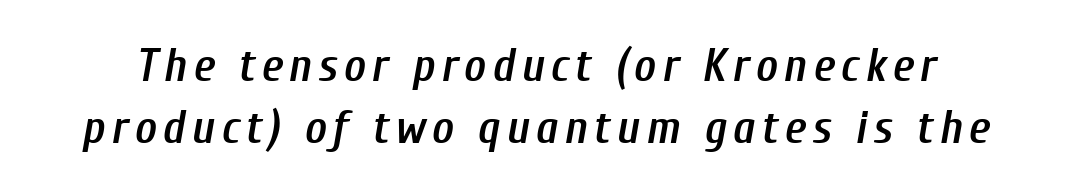
{"italic": "yes", "lean": "right", "slant_degrees": 10, "bold": "semi", "weight": "semibold", "width": "condensed", "stroke_contrast": "low", "x_height": "medium", "monospaced": "no", "underline": "no", "line_spacing": "normal", "line_spacing_ratio": 1.31, "glyph_px": 47}
